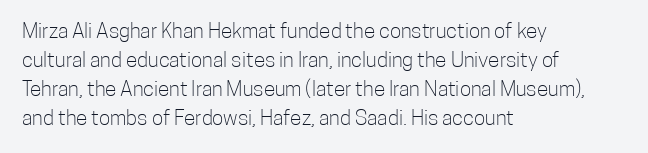
Q: Is the text bold? A: No.
Q: Is the text italic (slanted)? A: No, it is upright.
Q: Is the text underlined? A: No.
Q: How is the paragraph aligned? A: Left-aligned.
Q: Is the spacing between letters normal or unusually wide? A: Normal.
Q: Is the spacing between lines tight, normal or loose? A: Normal.
